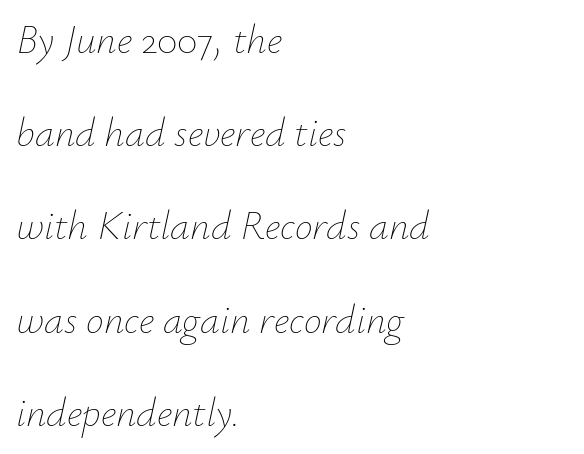
Ink coverage per letter is moderate at most. Think of a printed novel: that variable character pitch is what you see here. A bare baseline throughout the passage. Reading down the block, your eye returns to a fixed left position each line. In terms of letterspacing, this is plain default setting. The letters are slanted; this is an italic face.
